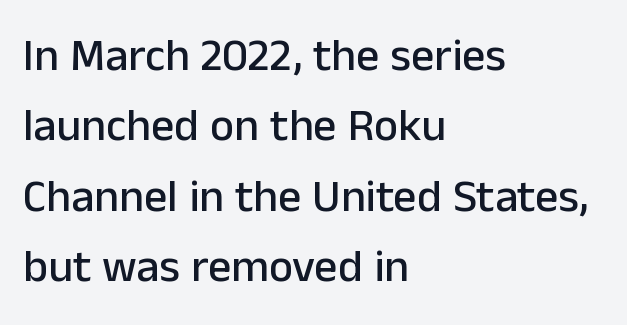
The image shows 46 px sans-serif type, upright; set left-aligned, normal line spacing (1.53x), normal letter spacing, not underlined; low stroke contrast and a medium x-height.
